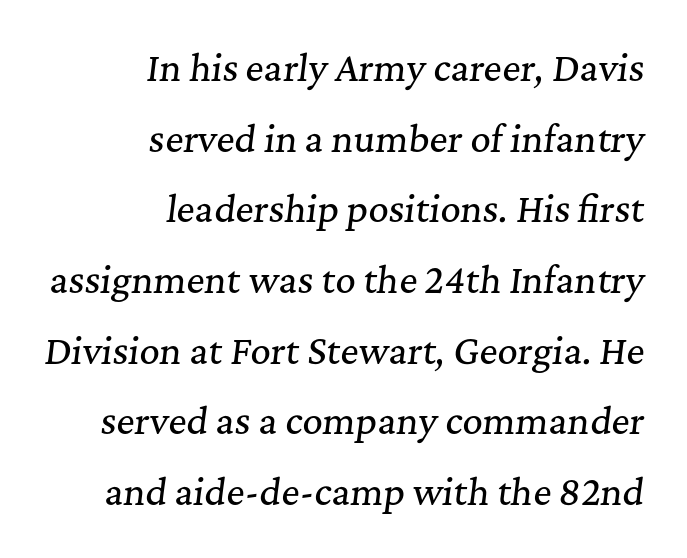
Q: Is the text italic (slanted)? A: Yes, it leans right by about 7 degrees.
Q: Is the typeface a serif or a sans-serif typeface? A: Serif.
Q: Is the text underlined? A: No.
Q: How is the paragraph aligned? A: Right-aligned.
Q: Is the spacing between letters normal or unusually wide? A: Normal.
Q: Is the spacing between lines tight, normal or loose? A: Loose.
Q: Width (condensed, normal, or wide)? A: Normal.
Q: Stroke contrast? A: Medium.
Q: x-height? A: Medium.
Q: Monospaced? A: No.
